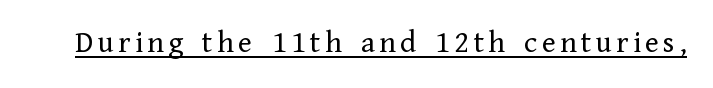
A typesetter would call this proportional, since set widths differ per character. The letters stand straight up with perfectly vertical stems. What decoration does the sample have? An underline. Caption: face not bold, strokes unweighted. Each letter's strokes conclude with small projecting serifs.
